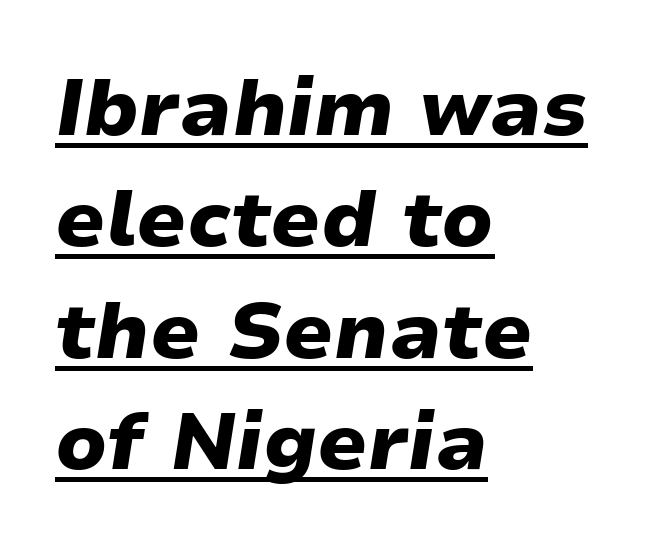
{"italic": "yes", "lean": "right", "slant_degrees": 9, "bold": "yes", "weight": "heavy", "width": "wide", "stroke_contrast": "low", "x_height": "medium", "monospaced": "no", "underline": "yes", "align": "left", "line_spacing": "normal", "line_spacing_ratio": 1.41, "letter_spacing": "normal", "letter_spacing_em": 0.0, "glyph_px": 79}
